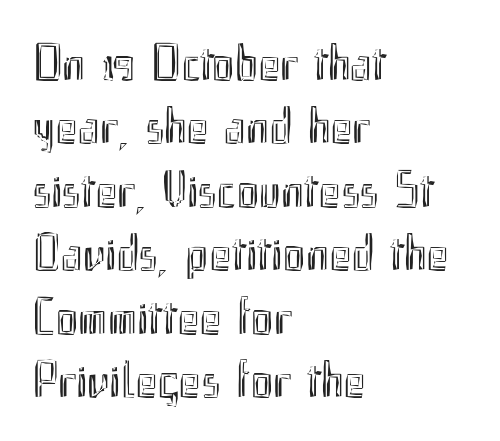
Q: Is the text italic (slanted)? A: No, it is upright.
Q: Is the text underlined? A: No.
Q: How is the paragraph aligned? A: Left-aligned.
Q: Is the spacing between letters normal or unusually wide? A: Normal.
Q: Width (condensed, normal, or wide)? A: Condensed.
Q: x-height? A: Small.
Q: Monospaced? A: No.
